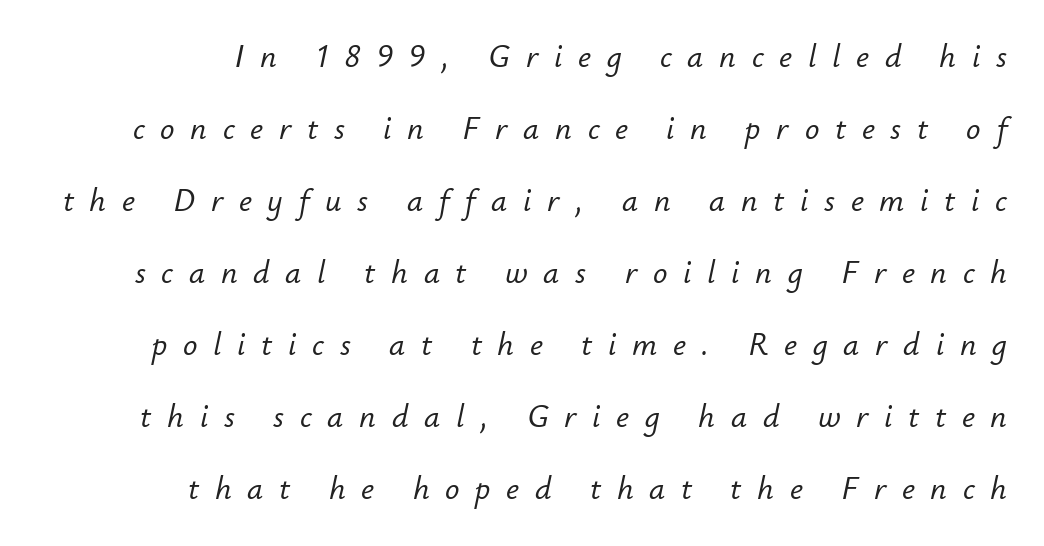
Glyph-to-glyph distance is far greater than everyday printed text. Has an underline been added? It has not. Visually the block forms a straight wall on the right and a jagged coastline on the left. Regarding leading, the lines here are spaced well apart. Here the designer chose a conventional face with non-uniform glyph widths. Observe the lean: these are italic letterforms.
